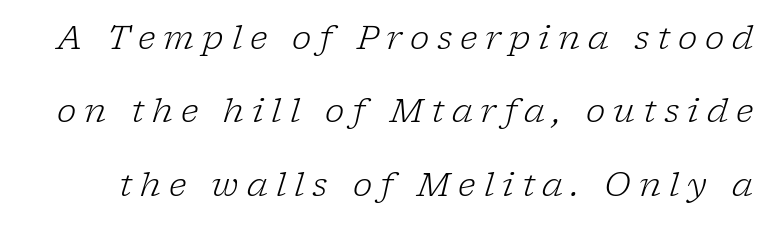
The image shows 33 px light serif type, italic (leaning right); set loose line spacing (2.22x), unusually wide letter spacing (+0.24 em), not underlined; low stroke contrast and a medium x-height.
